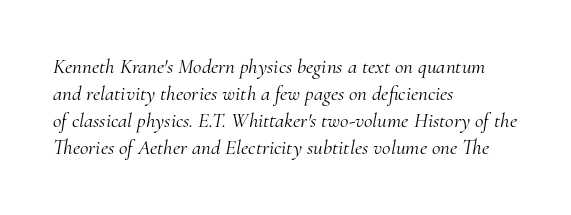
{"italic": "yes", "lean": "right", "slant_degrees": 10, "bold": "no", "underline": "no", "align": "left", "line_spacing": "normal", "line_spacing_ratio": 1.29, "letter_spacing": "normal", "letter_spacing_em": 0.0, "glyph_px": 21}
